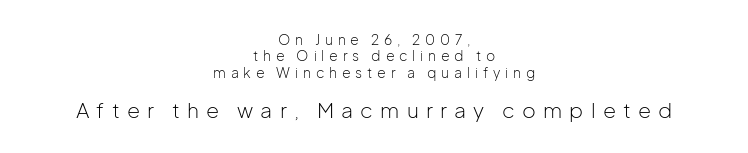
Character size in the trailing block exceeds that of the leading block. Students, note that the glyphs here are deliberately spaced far apart. The passage is arranged like a title page — every line centered. The characters are drawn with everyday or finer stroke widths.
